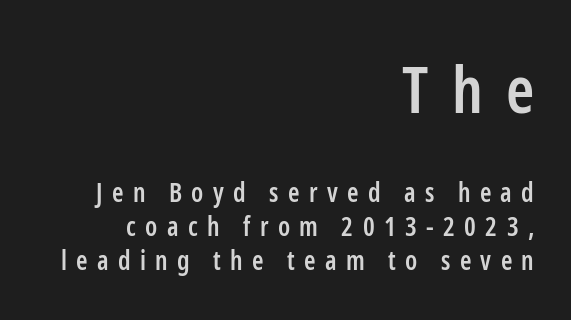
Q: Is the text bold? A: Semi-bold.
Q: Is the text italic (slanted)? A: No, it is upright.
Q: Is the typeface a serif or a sans-serif typeface? A: Sans-serif.
Q: Is the text underlined? A: No.
Q: How is the paragraph aligned? A: Right-aligned.
Q: Is the spacing between letters normal or unusually wide? A: Unusually wide.
Q: Is the spacing between lines tight, normal or loose? A: Normal.
Q: Which block of text is set in a larger size, the first (top) or the second (bottom)? A: The first (top) one.
Q: Width (condensed, normal, or wide)? A: Condensed.
Q: Stroke contrast? A: Low.
Q: x-height? A: Medium.
Q: Monospaced? A: No.
